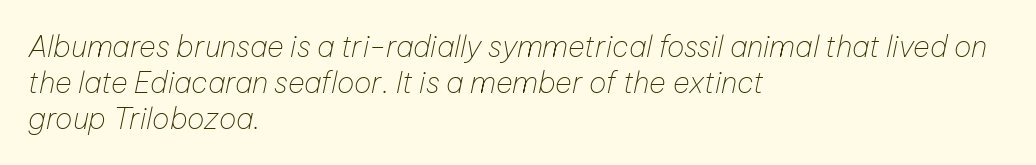
The typeface has the unassuming heft of standard copy or less. Slant detected: the letters are inclined. Characters follow at the spacing the type designer built in. You could not count columns in this text — the font is proportionally spaced.
